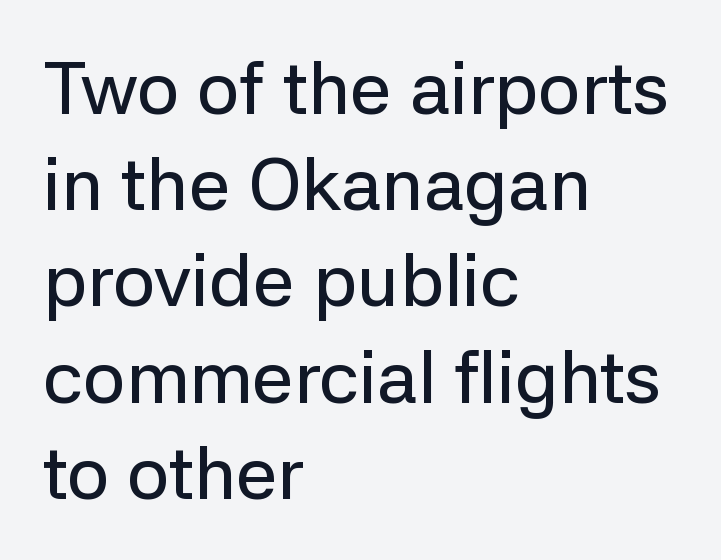
The image shows 74 px sans-serif type, upright; set left-aligned, normal line spacing (1.3x), normal letter spacing, not underlined; low stroke contrast and a medium x-height.
